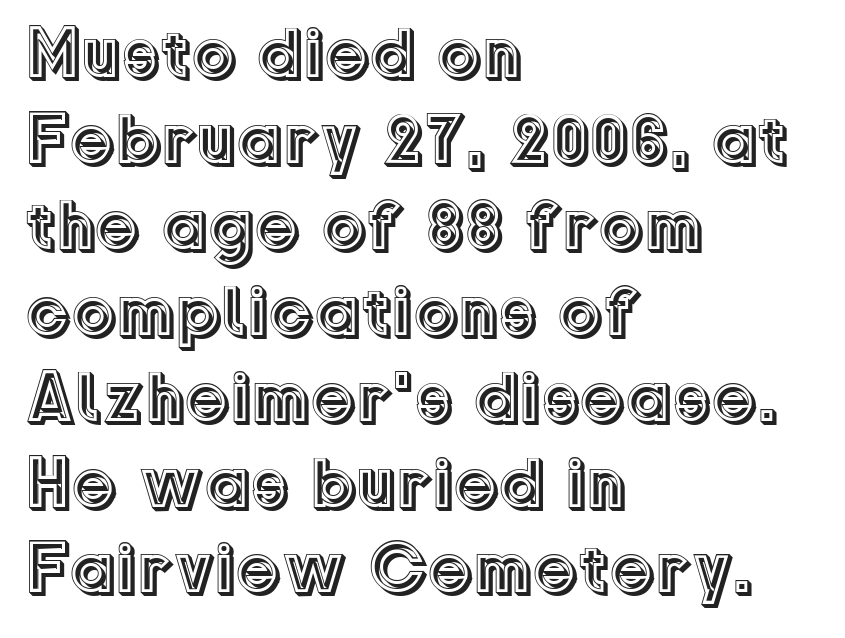
The image shows 71 px text type, upright; set left-aligned, line spacing 1.21x, normal letter spacing, not underlined; a medium x-height.
